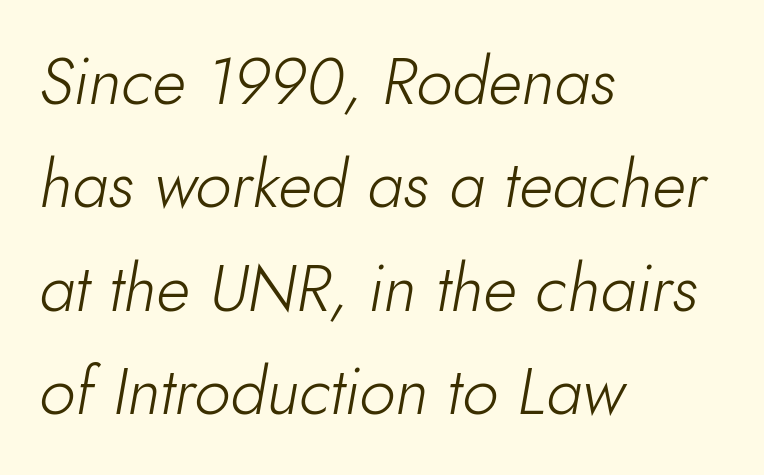
Q: Is the text bold? A: No.
Q: Is the text italic (slanted)? A: Yes, it leans right by about 10 degrees.
Q: Is the text underlined? A: No.
Q: How is the paragraph aligned? A: Left-aligned.
Q: Is the spacing between letters normal or unusually wide? A: Normal.
Q: Is the spacing between lines tight, normal or loose? A: Normal.
Q: Width (condensed, normal, or wide)? A: Normal.
Q: Stroke contrast? A: Low.
Q: x-height? A: Small.
Q: Monospaced? A: No.
